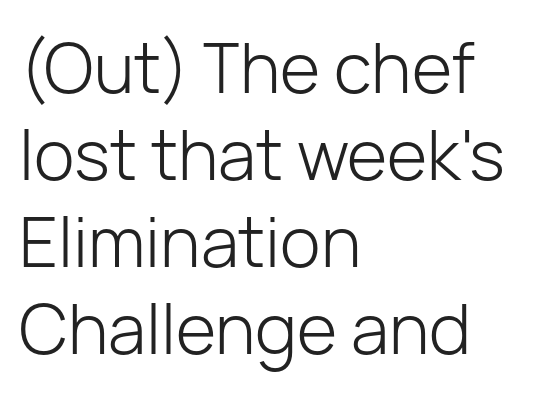
Italic? Not at all — the glyphs are vertical. The strokes carry an ordinary text weight at most. The compositor pushed each line to the left boundary. Proportional: the letters do not fall into vertical columns.
